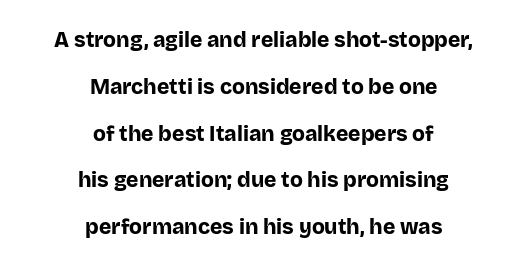
{"italic": "no", "bold": "yes", "underline": "no", "align": "center", "line_spacing": "loose", "line_spacing_ratio": 2.23, "letter_spacing": "normal", "letter_spacing_em": 0.0, "glyph_px": 21}
